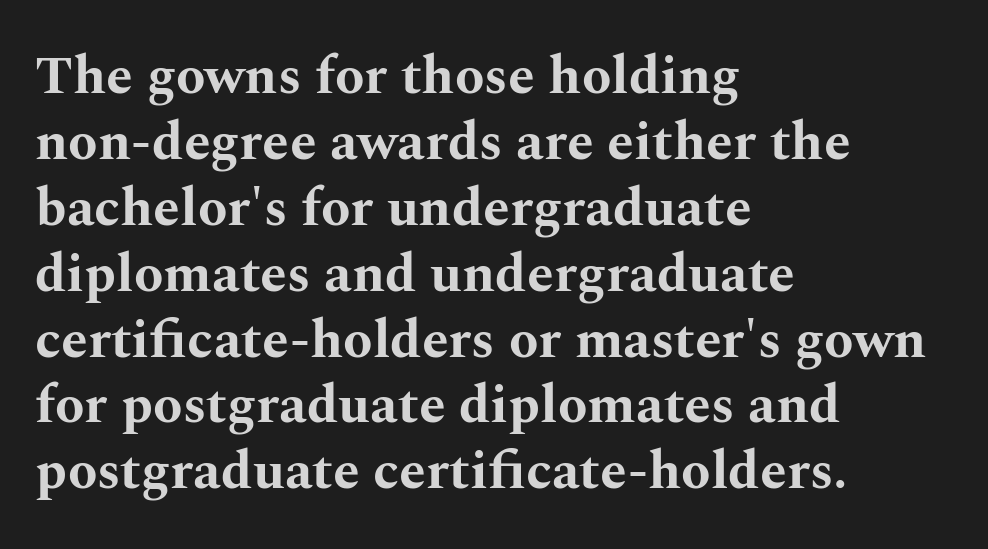
Q: Is the text bold? A: Yes.
Q: Is the text italic (slanted)? A: No, it is upright.
Q: Is the typeface a serif or a sans-serif typeface? A: Serif.
Q: Is the text underlined? A: No.
Q: How is the paragraph aligned? A: Left-aligned.
Q: Is the spacing between letters normal or unusually wide? A: Normal.
Q: Width (condensed, normal, or wide)? A: Wide.
Q: Stroke contrast? A: Medium.
Q: x-height? A: Medium.
Q: Monospaced? A: No.
